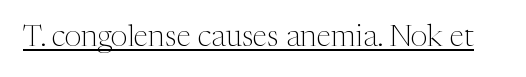
Q: Is the text bold? A: No.
Q: Is the text italic (slanted)? A: No, it is upright.
Q: Is the typeface a serif or a sans-serif typeface? A: Serif.
Q: Is the text underlined? A: Yes.
Q: Is the spacing between letters normal or unusually wide? A: Normal.
Q: Width (condensed, normal, or wide)? A: Normal.
Q: Stroke contrast? A: Medium.
Q: x-height? A: Medium.
Q: Monospaced? A: No.
